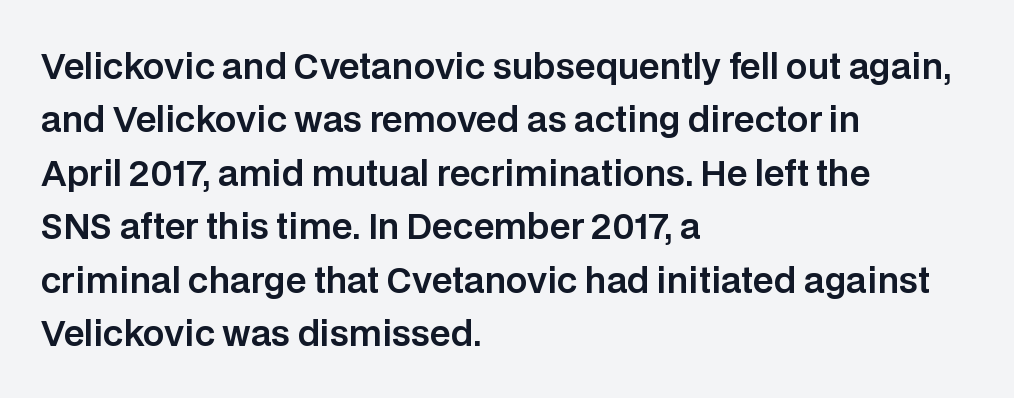
The image shows 34 px sans-serif type, upright; set left-aligned, normal line spacing (1.57x), normal letter spacing, not underlined; low stroke contrast and a large x-height.
